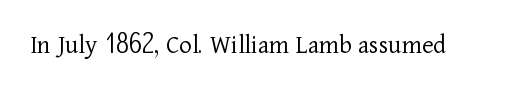
{"italic": "no", "bold": "no", "underline": "no", "letter_spacing": "normal", "letter_spacing_em": 0.0, "glyph_px": 27}
